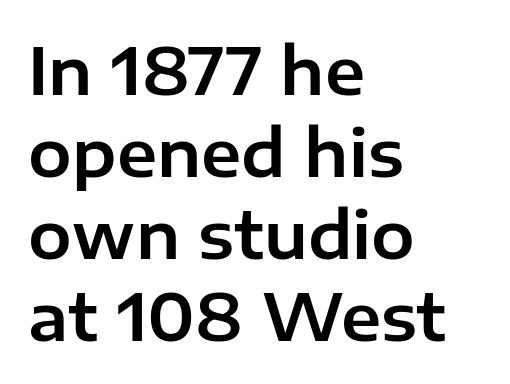
The image shows 65 px sans-serif type, upright; set left-aligned, normal line spacing (1.26x), normal letter spacing, not underlined; low stroke contrast and a medium x-height.
